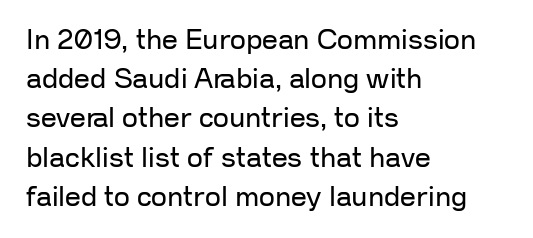
{"serif": "no", "italic": "no", "bold": "no", "weight": "regular", "width": "normal", "stroke_contrast": "low", "x_height": "medium", "monospaced": "no", "underline": "no", "align": "left", "line_spacing": "normal", "line_spacing_ratio": 1.4, "letter_spacing": "normal", "letter_spacing_em": 0.0, "glyph_px": 28}
